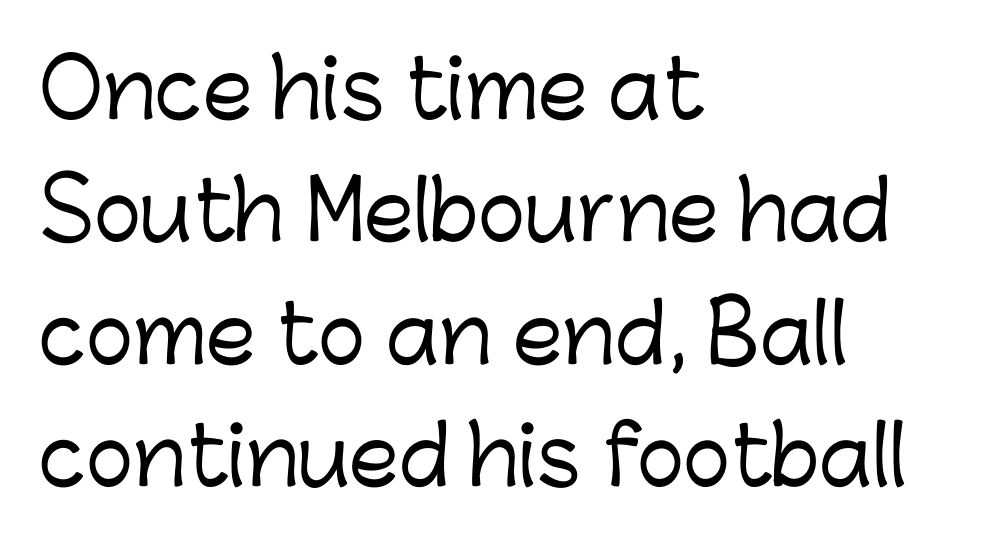
The image shows 80 px sans-serif type, upright; set left-aligned, normal line spacing (1.53x), normal letter spacing, not underlined; low stroke contrast and a medium x-height.
